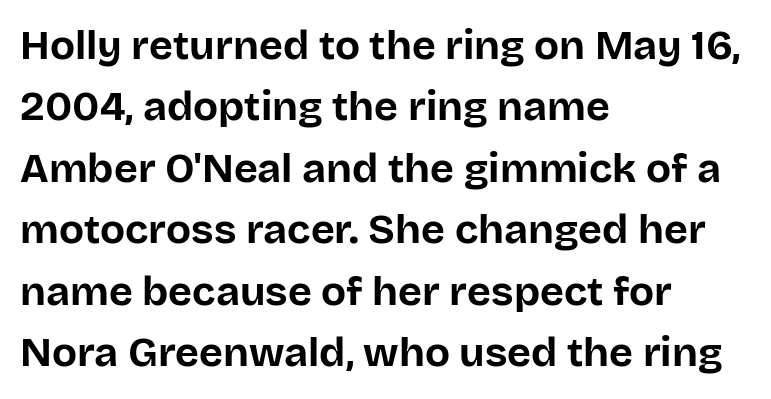
The image shows 41 px bold sans-serif type, upright; set left-aligned, normal line spacing (1.5x), normal letter spacing, not underlined; low stroke contrast and a large x-height.
